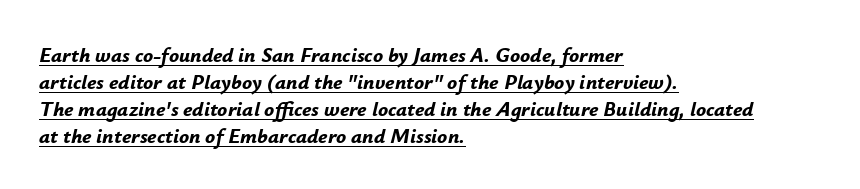
Decoration check: the copy is underlined. The glyphs look as if they've been sheared to an angle. Line spacing here is normal. Typeset ragged right — the left edge is the straight one. The face used here has the dense, thick strokes of a bold. The gaps between neighbouring characters are ordinary and unremarkable.
